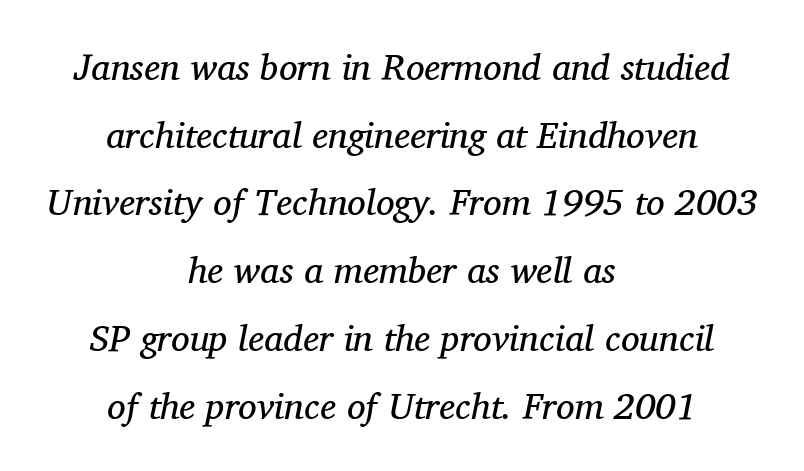
Do the characters align in a grid? No, the font is proportional. The line texture is even and compact thanks to regular tracking. Decoration check: the copy has no underline. Every character sits at an angle, as italics do. I'd call this a serif setting — the letters wear small feet. Compared with a flush-left layout, this one balances lines on the center instead.
